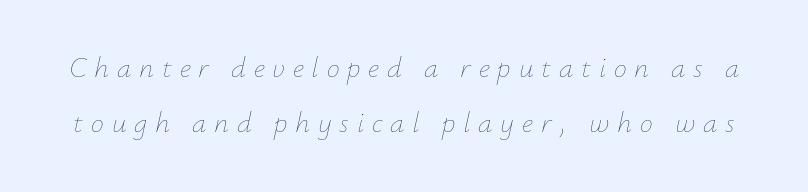
Varying glyph widths throughout — classic text-font behaviour. Airy leading. Observe the wide spacing: letters keep a clear distance from each other. No word sits above an underline.
